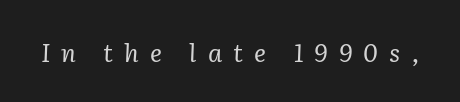
Q: Is the text bold? A: No.
Q: Is the text italic (slanted)? A: Yes, it leans right by about 2 degrees.
Q: Is the text underlined? A: No.
Q: Is the spacing between letters normal or unusually wide? A: Unusually wide.
